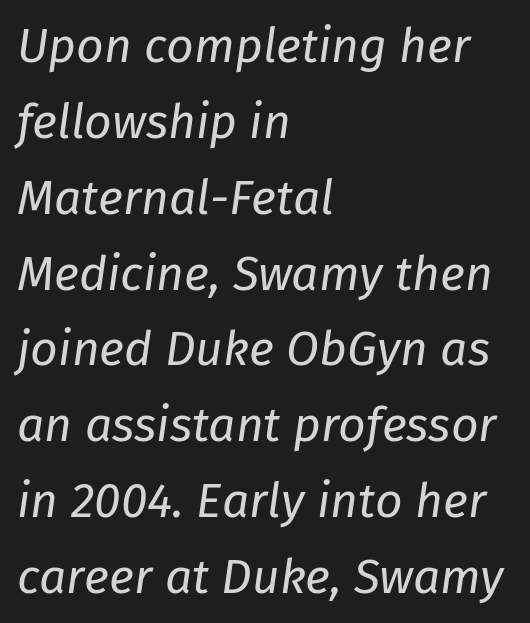
Here the glyphs are tracked normally, forming tight word shapes. Unbolded letterforms with no extra heft. Rows of type keep a routine distance in the vertical direction. This is oblique type, the kind used for emphasis or titles.
